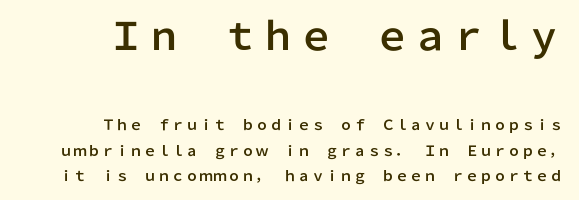
The image shows 38 px sans-serif type, upright; set right-aligned, line spacing 1.85x, normal letter spacing, not underlined; the first (top) block is 2.71x larger; low stroke contrast and a medium x-height.
